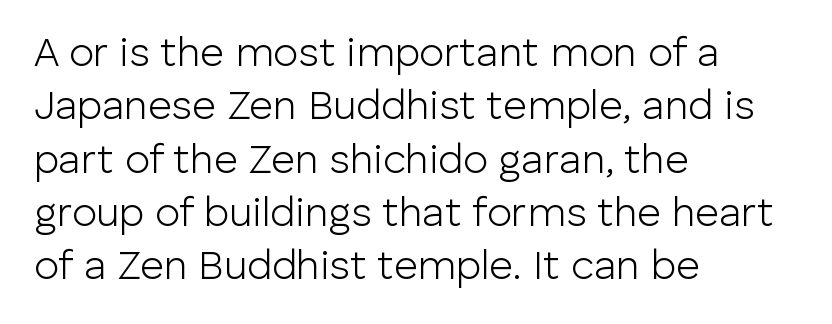
{"serif": "no", "italic": "no", "bold": "no", "weight": "light", "width": "normal", "stroke_contrast": "low", "x_height": "medium", "monospaced": "no", "underline": "no", "align": "left", "line_spacing": "normal", "line_spacing_ratio": 1.3, "letter_spacing": "normal", "letter_spacing_em": 0.0, "glyph_px": 41}
